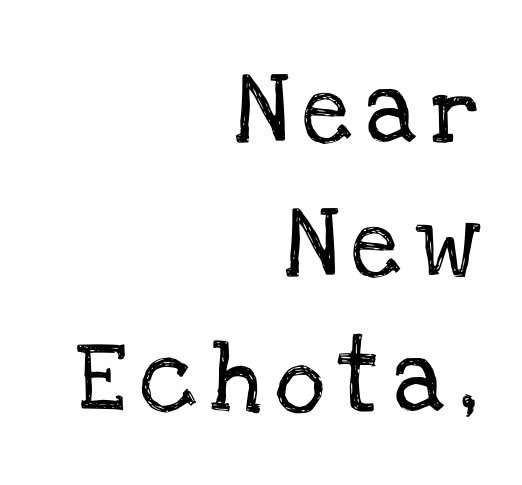
Q: Is the text italic (slanted)? A: No, it is upright.
Q: Is the typeface a serif or a sans-serif typeface? A: Serif.
Q: Is the text underlined? A: No.
Q: How is the paragraph aligned? A: Right-aligned.
Q: Is the spacing between letters normal or unusually wide? A: Unusually wide.
Q: Is the spacing between lines tight, normal or loose? A: Loose.
Q: Width (condensed, normal, or wide)? A: Normal.
Q: Stroke contrast? A: Low.
Q: x-height? A: Large.
Q: Monospaced? A: No.
